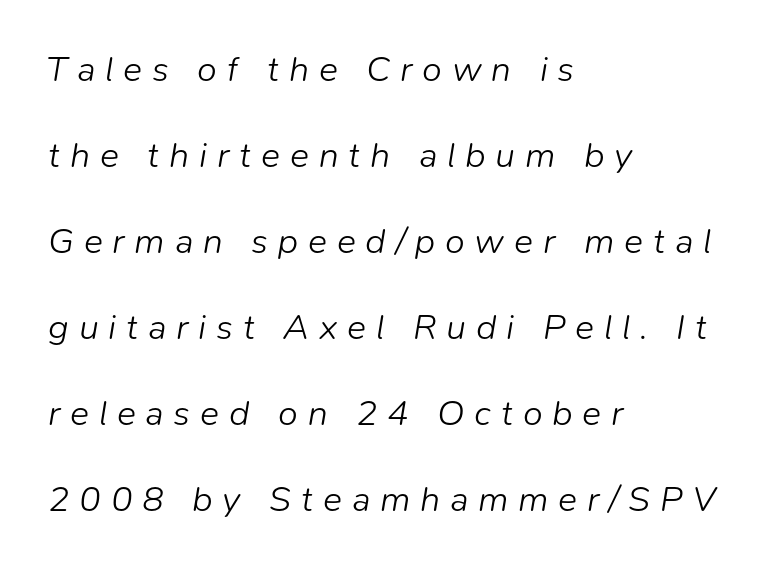
The image shows 36 px light type, italic (leaning right); set left-aligned, loose line spacing (2.39x), unusually wide letter spacing (+0.27 em), not underlined; low stroke contrast and a medium x-height.
